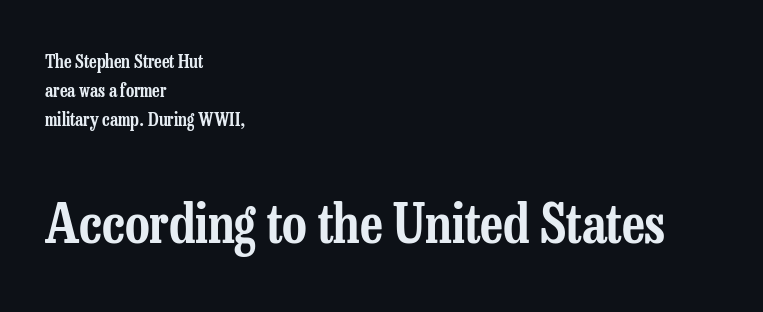
The image shows 54 px condensed serif type, upright; set left-aligned, normal line spacing (1.61x), normal letter spacing, not underlined; the second (bottom) block is 3.0x larger; low stroke contrast and a medium x-height.
